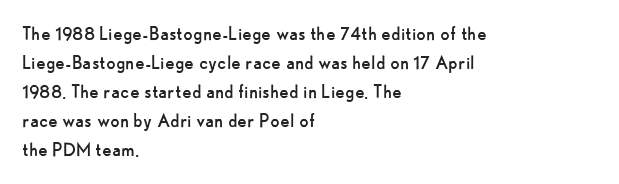
The image shows 22 px text type, upright; set left-aligned, normal line spacing (1.32x), normal letter spacing, not underlined.
